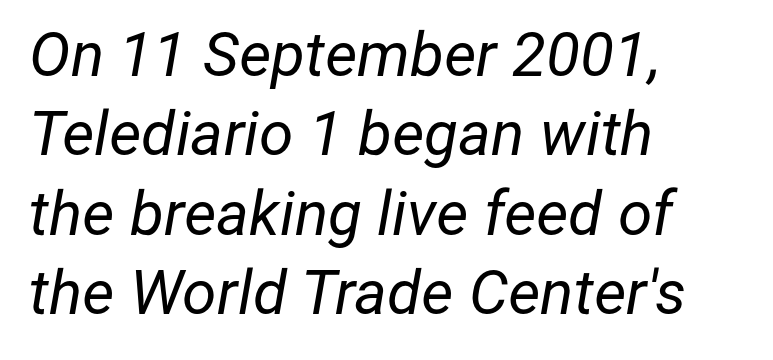
The passage shown has conventional tracking throughout. Visually the block forms a straight wall on the left and a jagged coastline on the right. Varying glyph widths throughout — classic text-font behaviour. There's an unmistakable incline to the writing here. Leading matches the norm, producing a regular column.
